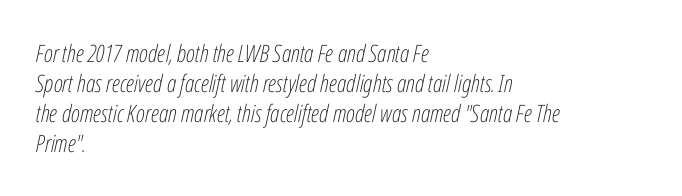
Q: Is the text bold? A: No.
Q: Is the text italic (slanted)? A: Yes, it leans right by about 12 degrees.
Q: Is the text underlined? A: No.
Q: How is the paragraph aligned? A: Left-aligned.
Q: Is the spacing between letters normal or unusually wide? A: Normal.
Q: Is the spacing between lines tight, normal or loose? A: Normal.
